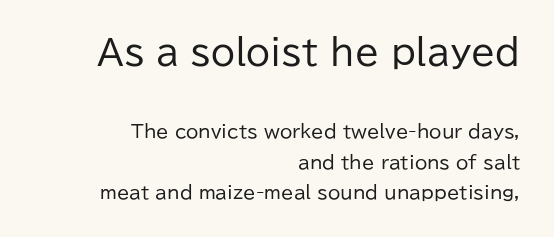
Q: Is the text bold? A: No.
Q: Is the text italic (slanted)? A: No, it is upright.
Q: Is the typeface a serif or a sans-serif typeface? A: Sans-serif.
Q: Is the text underlined? A: No.
Q: How is the paragraph aligned? A: Right-aligned.
Q: Is the spacing between letters normal or unusually wide? A: Normal.
Q: Which block of text is set in a larger size, the first (top) or the second (bottom)? A: The first (top) one.
Q: Width (condensed, normal, or wide)? A: Normal.
Q: Stroke contrast? A: Low.
Q: x-height? A: Medium.
Q: Monospaced? A: No.
